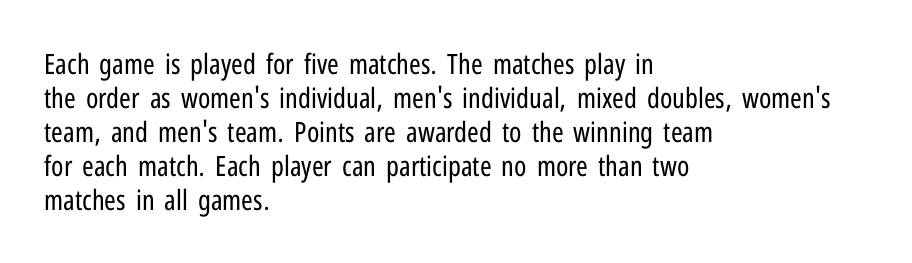
The image shows 28 px regular-weight, condensed sans-serif type, upright; set left-aligned, line spacing 1.21x, normal letter spacing, not underlined; low stroke contrast and a medium x-height.
